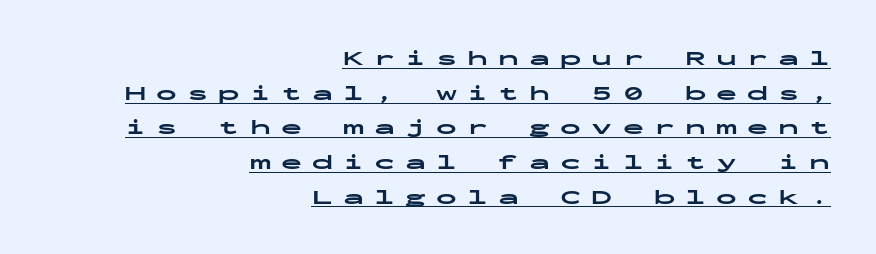
Q: Is the text bold? A: Yes.
Q: Is the text italic (slanted)? A: No, it is upright.
Q: Is the text underlined? A: Yes.
Q: How is the paragraph aligned? A: Right-aligned.
Q: Is the spacing between letters normal or unusually wide? A: Unusually wide.
Q: Is the spacing between lines tight, normal or loose? A: Normal.
